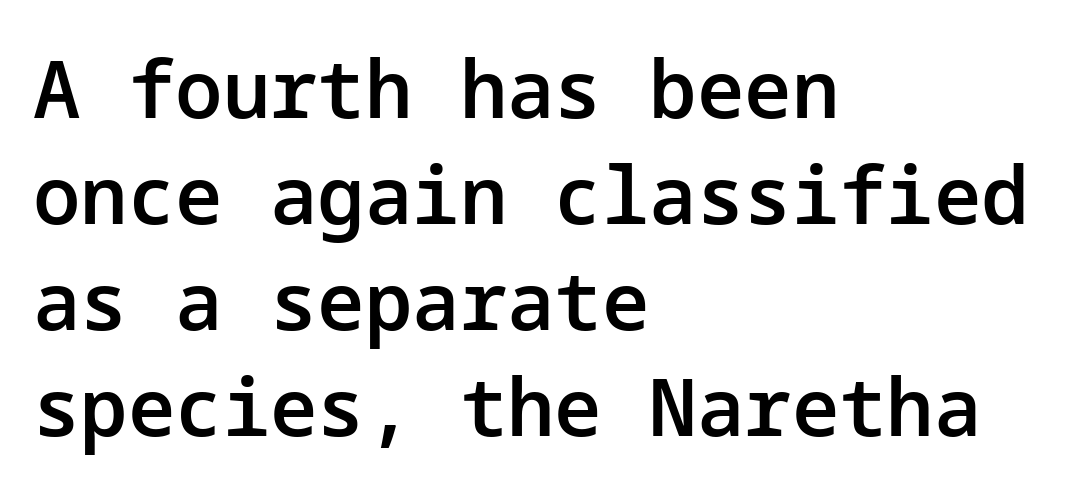
In terms of posture, this sample is upright. Descenders hang freely into open space. Here the glyphs are tracked normally, forming tight word shapes. The typesetter chose a ragged-right arrangement here. Look at the stroke-to-counter ratio: somewhat heavy, a semibold. Check where the strokes stop: nothing finishes them off — pure sans.
